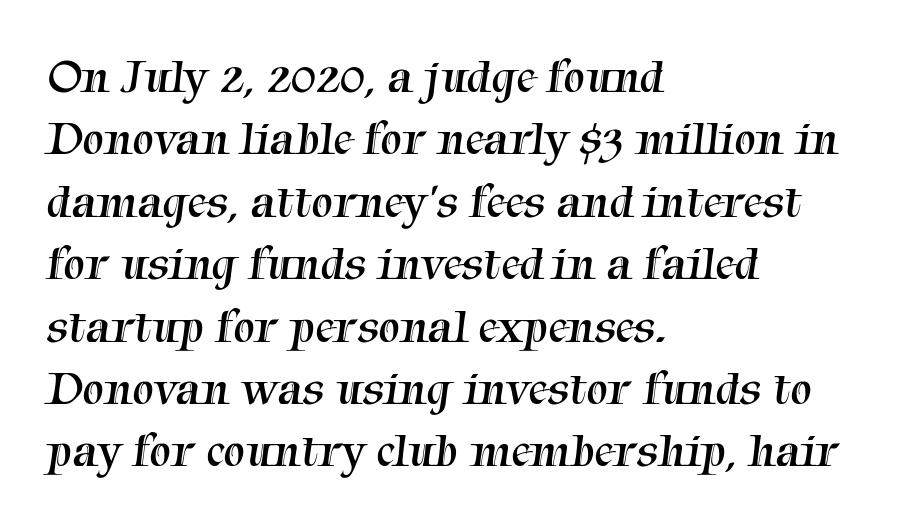
The foot of each line stays bare and open. Looks like regular typesetting: each glyph gets only the width it needs. Letters have the restrained weight of plain body copy at most. In CSS terms this would be text-align: left. Look at the tracking — it's just the regular setting, nothing added.
